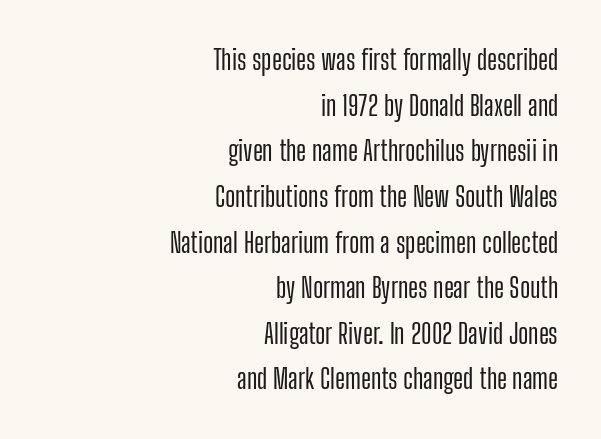
The letterforms sit shoulder to shoulder at normal distance. Nobody drew a line under any word here. One glance says typical: line gaps are just what's usual. Unlike italic type, these characters show no tilt at all.
